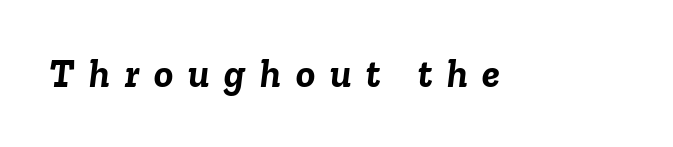
Q: Is the text bold? A: Yes.
Q: Is the text italic (slanted)? A: Yes, it leans right by about 6 degrees.
Q: Is the text underlined? A: No.
Q: Is the spacing between letters normal or unusually wide? A: Unusually wide.
Q: Width (condensed, normal, or wide)? A: Normal.
Q: Stroke contrast? A: Low.
Q: x-height? A: Medium.
Q: Monospaced? A: No.
